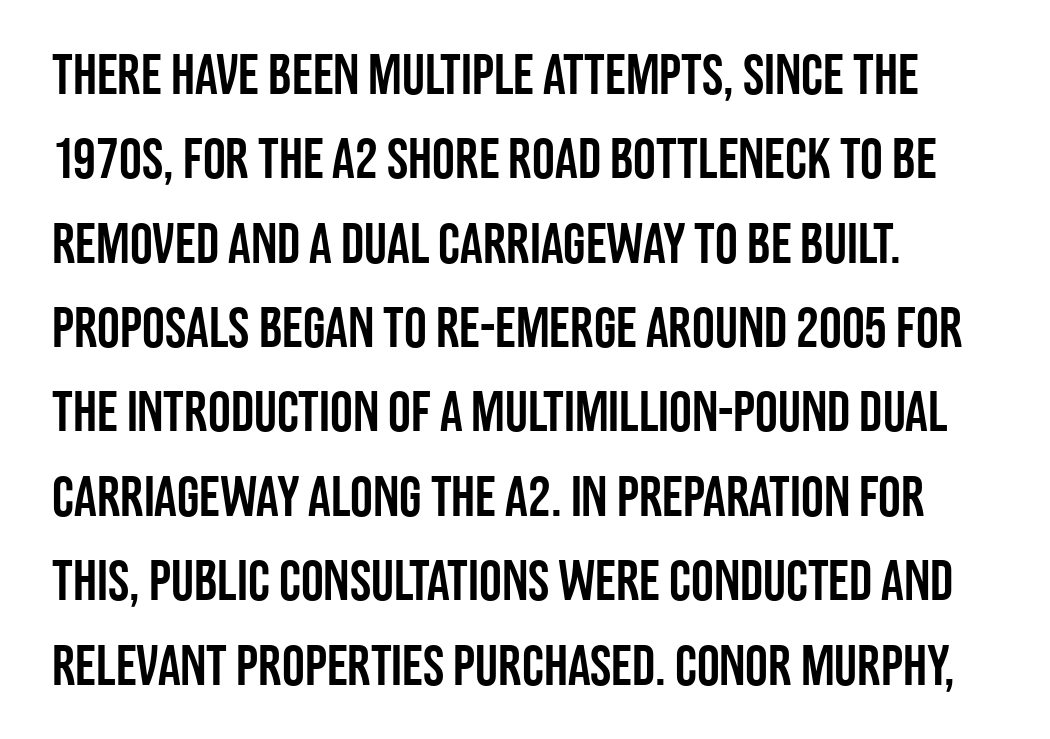
{"serif": "no", "italic": "no", "width": "condensed", "stroke_contrast": "low", "x_height": "large", "monospaced": "no", "underline": "no", "align": "left", "line_spacing": "normal", "line_spacing_ratio": 1.48, "letter_spacing": "normal", "letter_spacing_em": 0.0, "glyph_px": 57}
